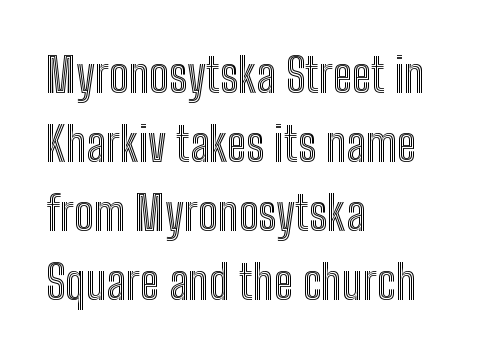
Q: Is the text italic (slanted)? A: No, it is upright.
Q: Is the text underlined? A: No.
Q: How is the paragraph aligned? A: Left-aligned.
Q: Is the spacing between letters normal or unusually wide? A: Normal.
Q: Is the spacing between lines tight, normal or loose? A: Normal.
Q: Width (condensed, normal, or wide)? A: Condensed.
Q: x-height? A: Medium.
Q: Monospaced? A: No.
